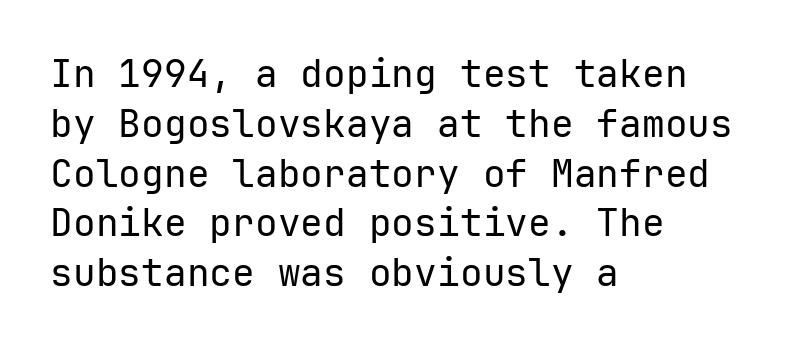
This sample uses a sans-serif face. Anything drawn beneath the words? Only blank space. Successive baselines arrive at the customary interval. Glyph-to-glyph distance matches everyday printed text. Vertical stems look standard width or narrower in stroke. Reading down the block, your eye returns to a fixed left position each line.
